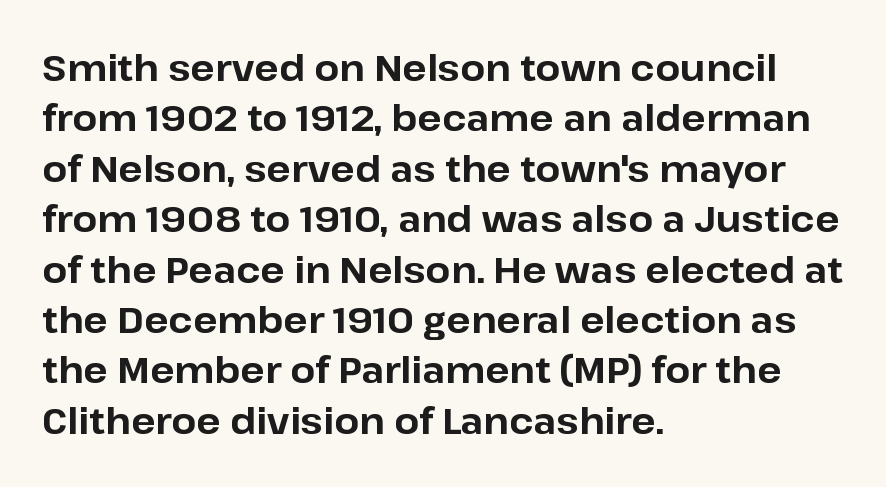
Q: Is the text bold? A: Yes.
Q: Is the text italic (slanted)? A: No, it is upright.
Q: Is the typeface a serif or a sans-serif typeface? A: Sans-serif.
Q: Is the text underlined? A: No.
Q: How is the paragraph aligned? A: Left-aligned.
Q: Is the spacing between letters normal or unusually wide? A: Normal.
Q: Is the spacing between lines tight, normal or loose? A: Normal.
Q: Width (condensed, normal, or wide)? A: Normal.
Q: Stroke contrast? A: Low.
Q: x-height? A: Medium.
Q: Monospaced? A: No.
